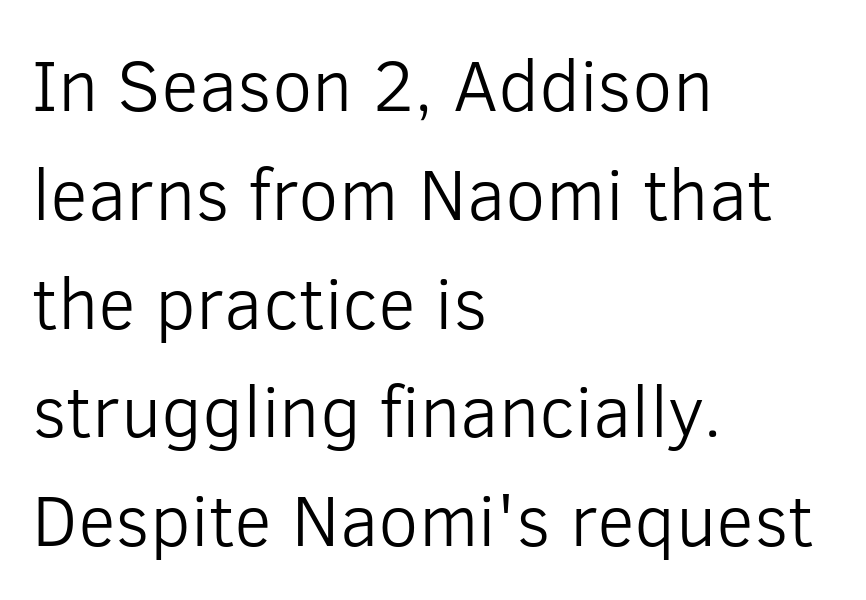
{"serif": "no", "italic": "no", "bold": "no", "weight": "light", "width": "normal", "stroke_contrast": "low", "x_height": "medium", "monospaced": "no", "underline": "no", "align": "left", "line_spacing": "normal", "line_spacing_ratio": 1.49, "letter_spacing": "normal", "letter_spacing_em": 0.0, "glyph_px": 73}
